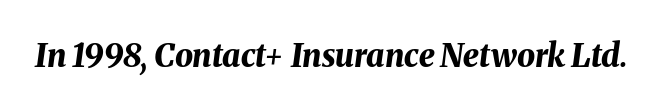
These lines were composed using italics. Every letter is thick-stroked: bold, no question. A typesetter would call this proportional, since set widths differ per character. The rendering keeps characters at their native spacing. The space beneath each line is pristine and unruled.
